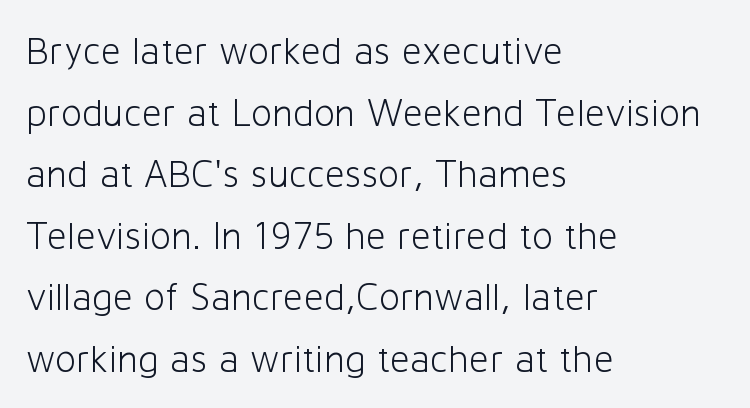
{"serif": "no", "italic": "no", "bold": "no", "weight": "light", "width": "normal", "stroke_contrast": "low", "x_height": "medium", "monospaced": "no", "underline": "no", "align": "left", "line_spacing": "normal", "line_spacing_ratio": 1.58, "letter_spacing": "normal", "letter_spacing_em": 0.0, "glyph_px": 39}
